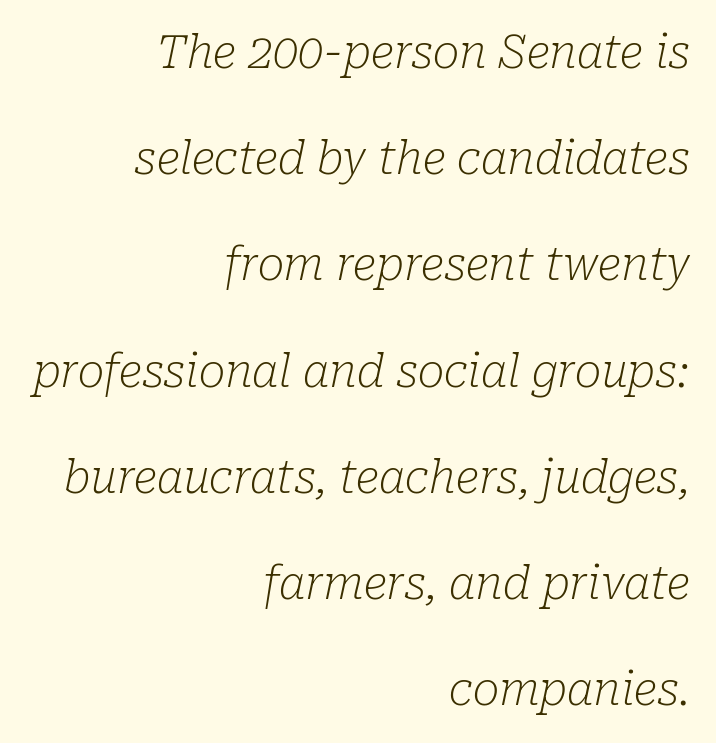
The image shows 45 px light serif type, italic (leaning right); set right-aligned, loose line spacing (2.36x), normal letter spacing, not underlined; low stroke contrast and a medium x-height.
